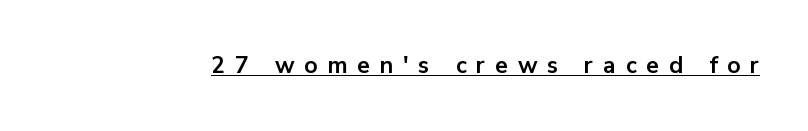
You can see a thin bar hugging the bottom of the glyphs. Pretty heavy lettering here — definitely bold. Students, note that the glyphs here are deliberately spaced far apart. When letters stand straight like this, we call the style roman or upright.
